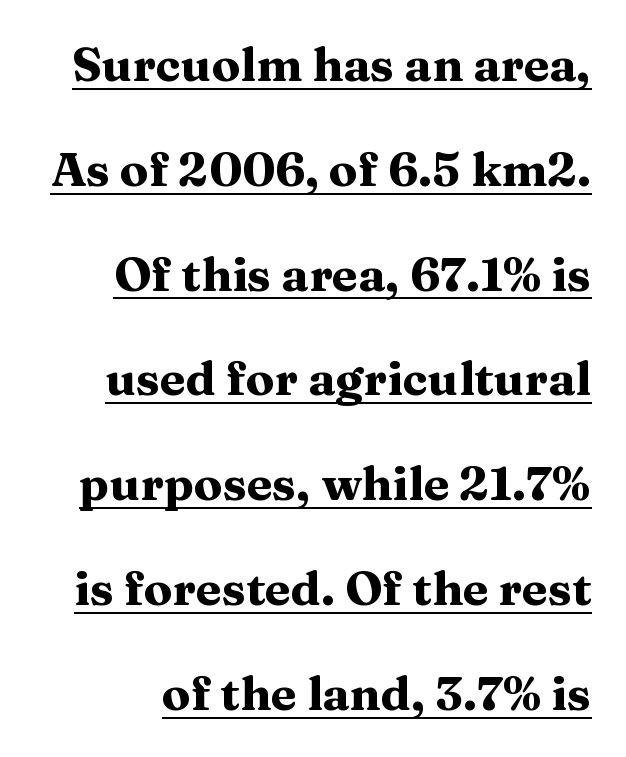
The image shows 47 px heavy, wide serif type, upright; set loose line spacing (2.23x), normal letter spacing, underlined; medium stroke contrast and a medium x-height.
